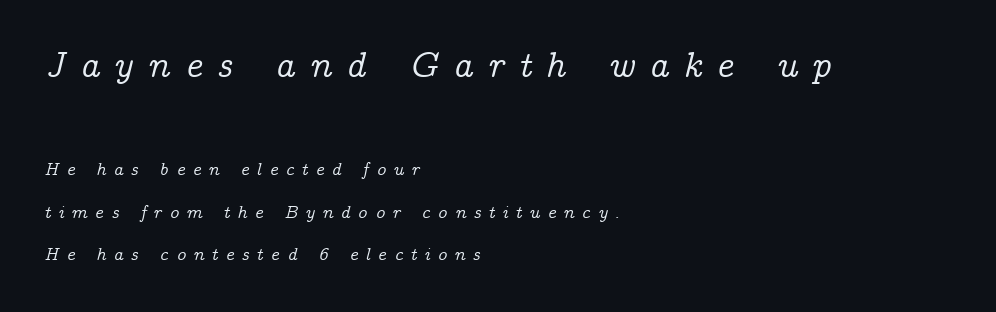
Successive baselines arrive slowly, with a big drop between each. Which margin do the lines hug? The left one — the right edge is uneven. The rendering uses natural spacing where letterforms have individual widths. If you squint, the top block still reads clearly — it's the larger of the two. Display-style spreading of the glyphs; the letterfit is very open. This is oblique type, the kind used for emphasis or titles.
